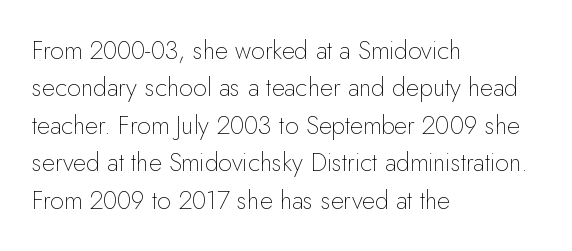
The image shows 25 px text type, upright; set left-aligned, normal line spacing (1.5x), normal letter spacing, not underlined.
